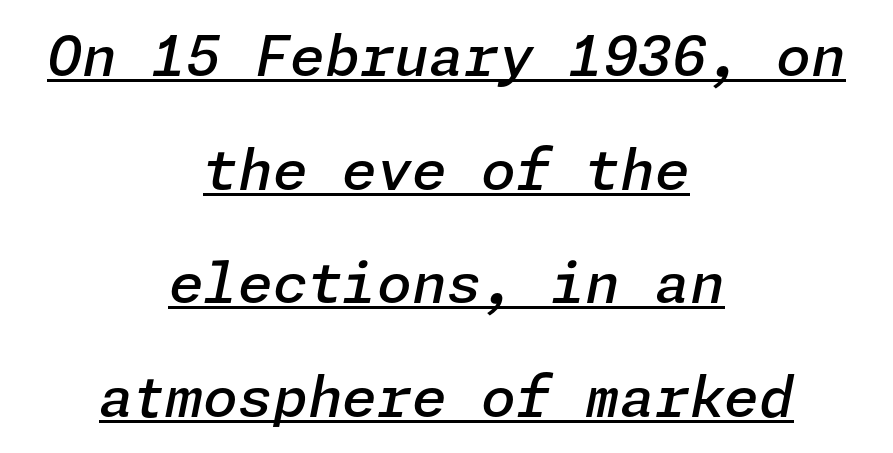
The image shows 56 px semibold type, italic (leaning right); set centered, loose line spacing (2.03x), normal letter spacing, underlined; low stroke contrast and a medium x-height.
